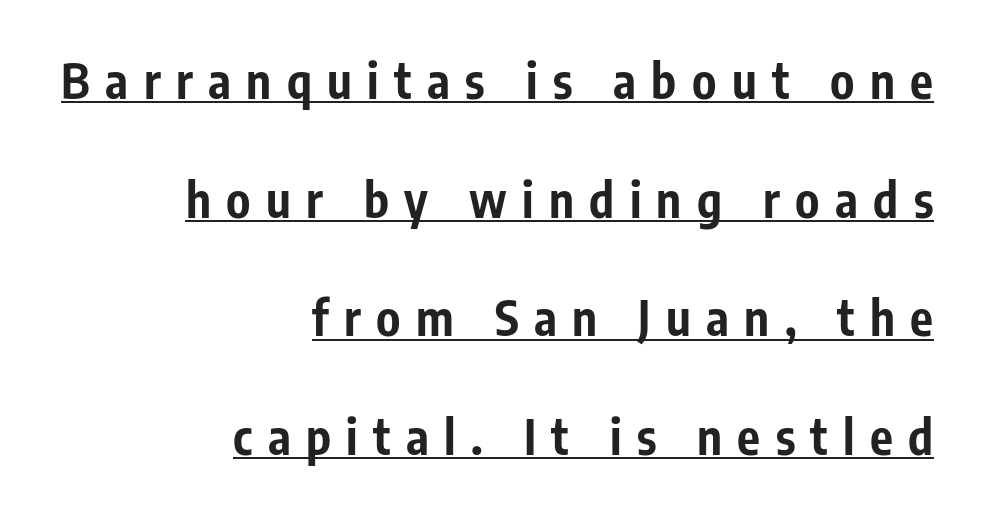
The image shows 48 px bold, condensed sans-serif type, upright; set right-aligned, loose line spacing (2.47x), unusually wide letter spacing (+0.32 em), underlined; low stroke contrast and a medium x-height.
